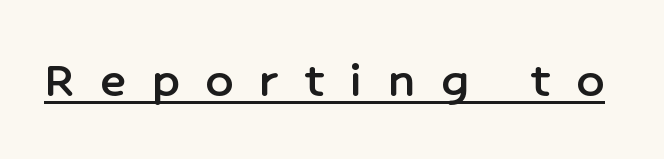
{"serif": "no", "italic": "no", "width": "normal", "stroke_contrast": "low", "x_height": "medium", "monospaced": "no", "underline": "yes", "letter_spacing": "wide", "letter_spacing_em": 0.48, "glyph_px": 54}
